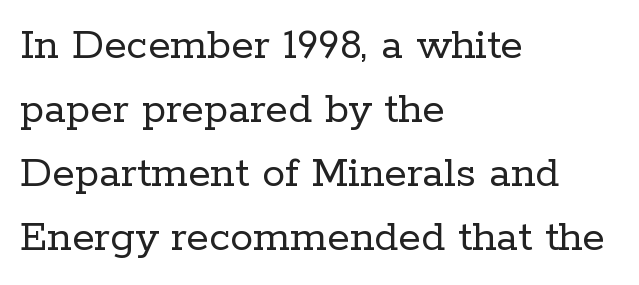
Has an underline been added? It has not. The letters sit at their default tracking, neither squeezed nor spread. Upright lettering throughout. Casual observation: everything's shoved over to the left. The letters look calm and open, with moderate or lighter stems.
